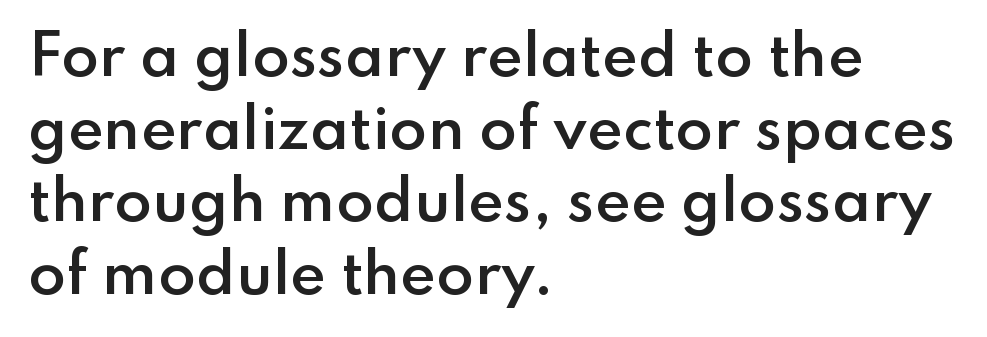
The rendering uses a semibold face; strokes are thickened but not to full bold. Baseline-to-baseline distance is the conventional proportion of letter height. This sample is left-justified, so line endings fall wherever the words run out. Type style note: lacks serifs. When letters stand straight like this, we call the style roman or upright. Do the characters align in a grid? No, the font is proportional.
